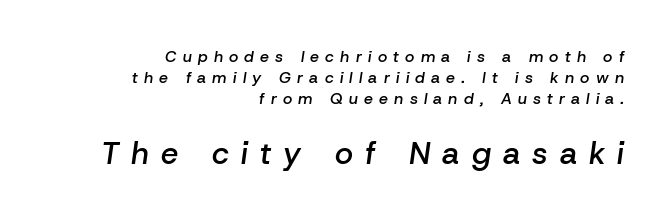
{"italic": "yes", "lean": "right", "slant_degrees": 8, "bold": "semi", "weight": "semibold", "width": "normal", "stroke_contrast": "low", "x_height": "medium", "monospaced": "no", "underline": "no", "align": "right", "line_spacing": "normal", "line_spacing_ratio": 1.3, "letter_spacing": "wide", "letter_spacing_em": 0.39, "larger_block": "second", "size_ratio": 1.94, "glyph_px": 31}
